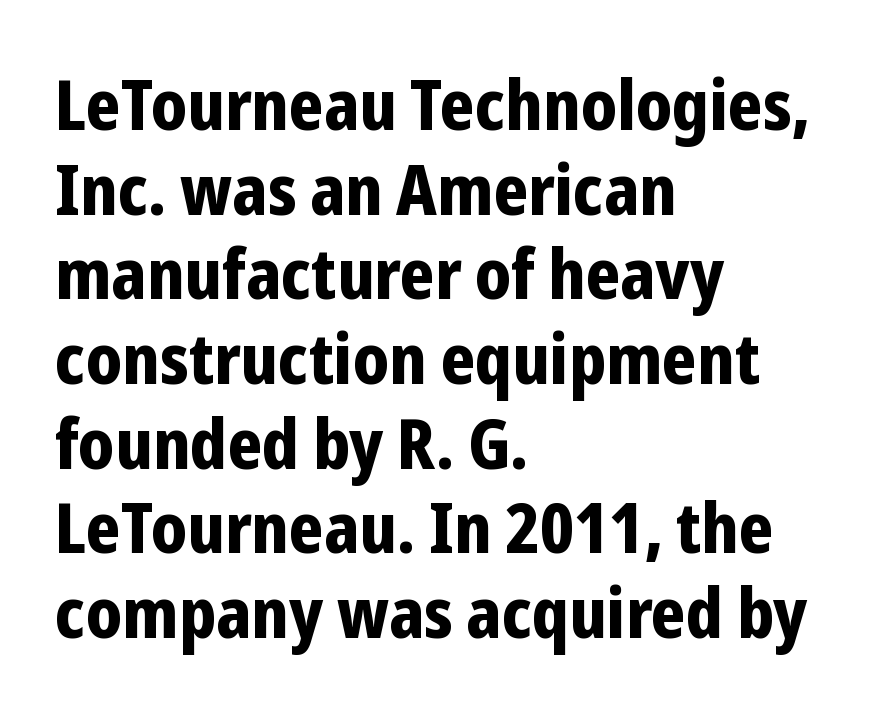
The letters stand straight up with perfectly vertical stems. Horizontally, the lines are justified to the leading edge only. The area under the type is left untouched. The type is set solid horizontally, with unmodified tracking. Emphasis by weight is at full strength: bold.
